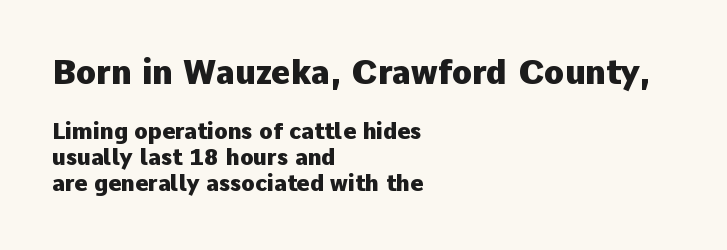
The image shows 33 px heavy sans-serif type, upright; set left-aligned, line spacing 1.18x, normal letter spacing, not underlined; the first (top) block is 1.5x larger; low stroke contrast and a medium x-height.
